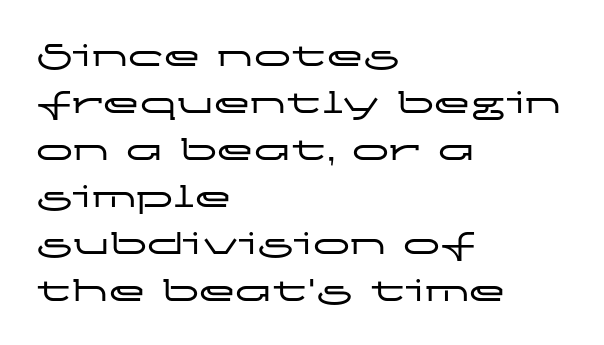
Think of a printed novel: that variable character pitch is what you see here. Do the letters lean? They stand straight. The ragged edge is on the right, which tells us the setting is flush left. Evenly set lines give the paragraph a standard silhouette. The rendering shows plain stroke endings on the letterforms — a sans-serif design.
